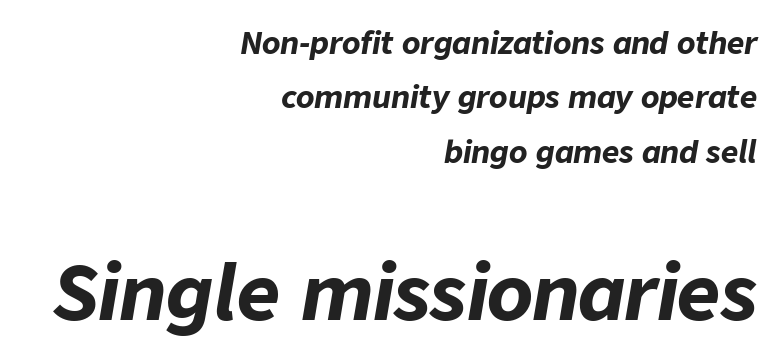
Q: Is the text bold? A: Yes.
Q: Is the text italic (slanted)? A: Yes, it leans right by about 9 degrees.
Q: Is the text underlined? A: No.
Q: How is the paragraph aligned? A: Right-aligned.
Q: Is the spacing between letters normal or unusually wide? A: Normal.
Q: Which block of text is set in a larger size, the first (top) or the second (bottom)? A: The second (bottom) one.
Q: Width (condensed, normal, or wide)? A: Normal.
Q: Stroke contrast? A: Low.
Q: x-height? A: Medium.
Q: Monospaced? A: No.
